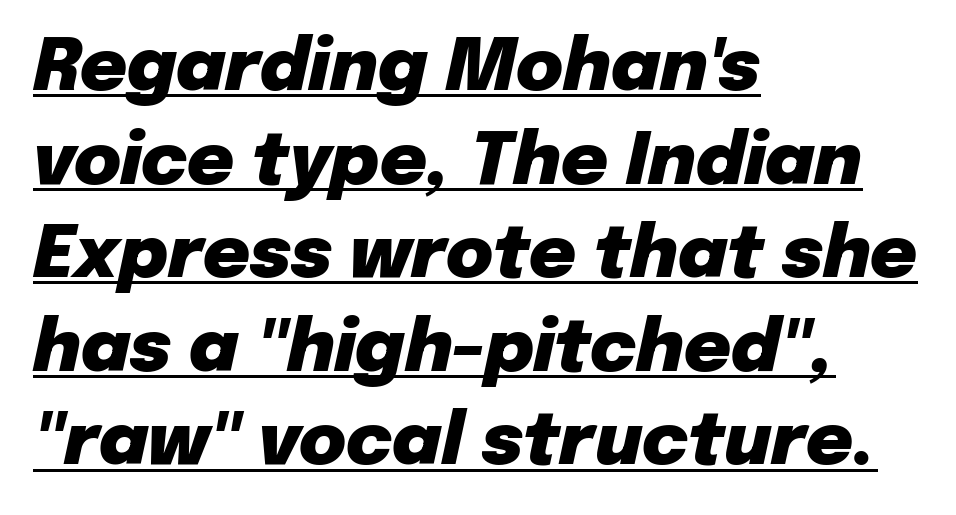
Q: Is the text bold? A: Yes.
Q: Is the text italic (slanted)? A: Yes, it leans right by about 12 degrees.
Q: Is the text underlined? A: Yes.
Q: How is the paragraph aligned? A: Left-aligned.
Q: Is the spacing between letters normal or unusually wide? A: Normal.
Q: Is the spacing between lines tight, normal or loose? A: Normal.
Q: Width (condensed, normal, or wide)? A: Normal.
Q: Stroke contrast? A: Low.
Q: x-height? A: Medium.
Q: Monospaced? A: No.
